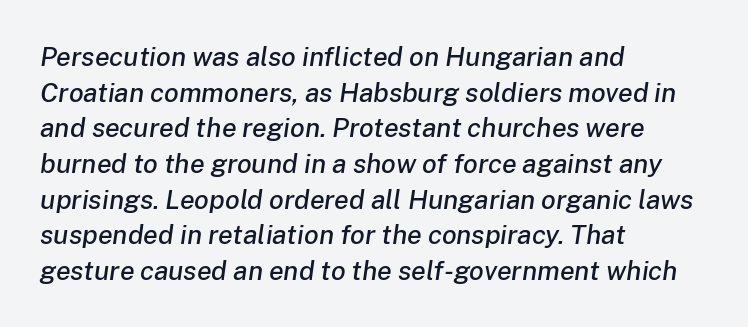
The image shows 27 px text type, italic (leaning right); set left-aligned, normal line spacing (1.32x), normal letter spacing, not underlined.
